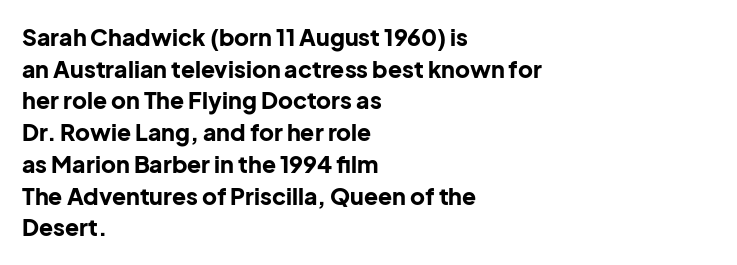
The lines are quadded left. Regular leading. Nothing unusual about the tracking: characters are spaced as the font intends. The font is running at its bold setting. Tall strokes in this sample are plumb rather than angled.
